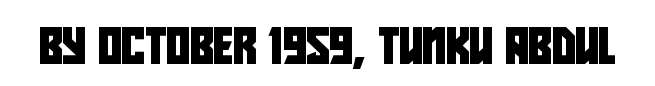
Q: Is the typeface a serif or a sans-serif typeface? A: Sans-serif.
Q: Is the text underlined? A: No.
Q: Is the spacing between letters normal or unusually wide? A: Normal.
Q: Width (condensed, normal, or wide)? A: Condensed.
Q: Stroke contrast? A: Low.
Q: x-height? A: Large.
Q: Monospaced? A: No.
